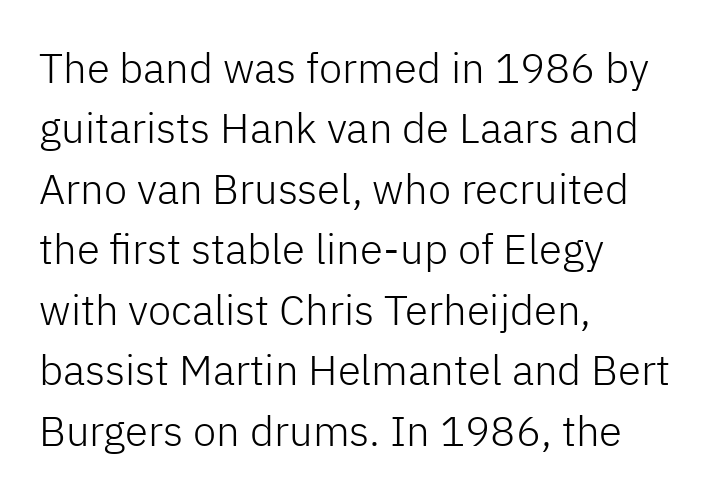
Q: Is the text bold? A: No.
Q: Is the text italic (slanted)? A: No, it is upright.
Q: Is the typeface a serif or a sans-serif typeface? A: Sans-serif.
Q: Is the text underlined? A: No.
Q: How is the paragraph aligned? A: Left-aligned.
Q: Is the spacing between letters normal or unusually wide? A: Normal.
Q: Is the spacing between lines tight, normal or loose? A: Normal.
Q: Width (condensed, normal, or wide)? A: Normal.
Q: Stroke contrast? A: Low.
Q: x-height? A: Medium.
Q: Monospaced? A: No.
